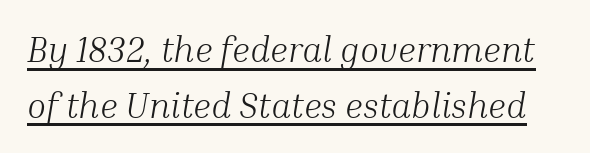
{"serif": "yes", "italic": "yes", "lean": "right", "slant_degrees": 10, "bold": "no", "weight": "light", "width": "normal", "stroke_contrast": "medium", "x_height": "medium", "monospaced": "no", "underline": "yes", "line_spacing": "normal", "line_spacing_ratio": 1.59, "letter_spacing": "normal", "letter_spacing_em": 0.0, "glyph_px": 35}
